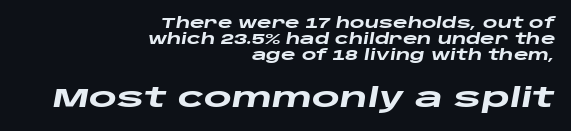
The image shows 27 px bold type, italic (leaning right); set right-aligned, tight line spacing (1.13x), normal letter spacing, not underlined; the second (bottom) block is 1.93x larger.
